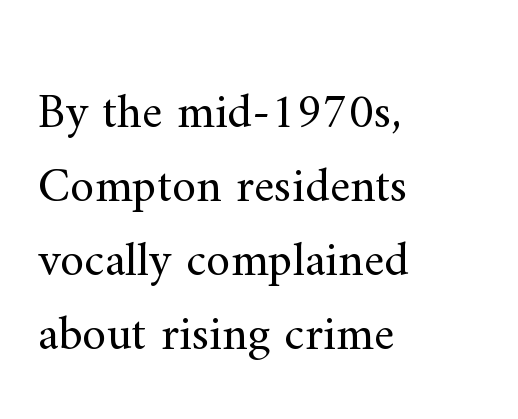
The image shows 49 px regular-weight serif type, upright; set left-aligned, normal line spacing (1.51x), normal letter spacing, not underlined; medium stroke contrast and a small x-height.
